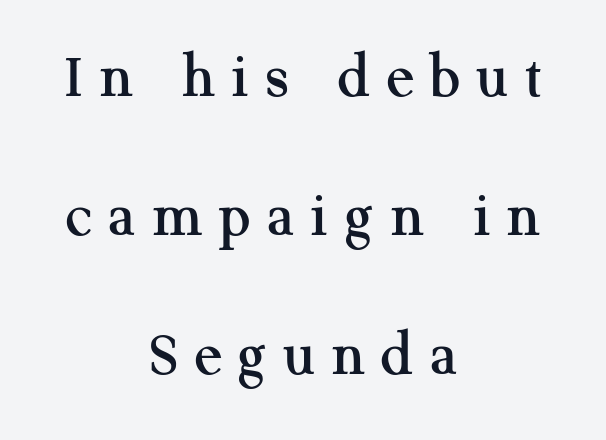
The specimen reads as upright at a glance. What's the leading like? Stretched, with rows far apart. Serifs: yes, visible at the terminals of the letterforms. Unmarked baselines from the first word to the last. A typesetter would call this proportional, since set widths differ per character.
